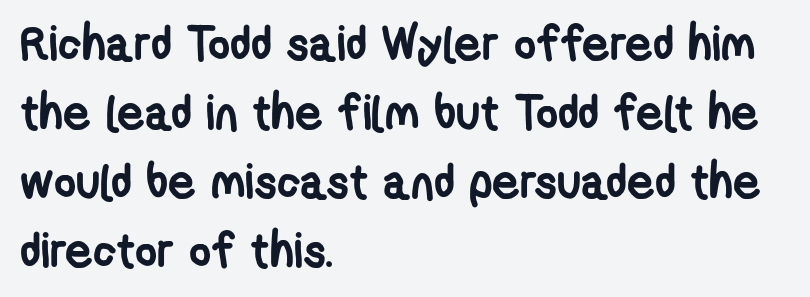
This rendering uses left alignment, leaving the right contour irregular. Varying glyph widths throughout — classic text-font behaviour. How heavy is the stroke? Heavy — this is a bold. The string is rendered with underlining switched off. The glyphs in this specimen are sans serif. What stands out about the letter spacing? Nothing — it is the standard amount.
